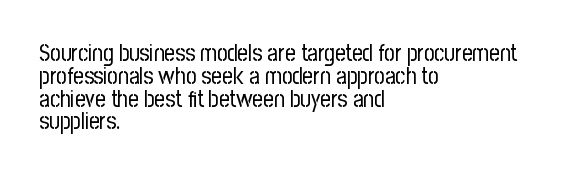
Compared with typical paragraphs, the rows here are closer together. Descender tails drop into unmarked territory. The tracking reads as untouched default to a designer's eye. The paragraph has a hard left edge and a soft right edge. This is not heavy type; no bold has been used.
